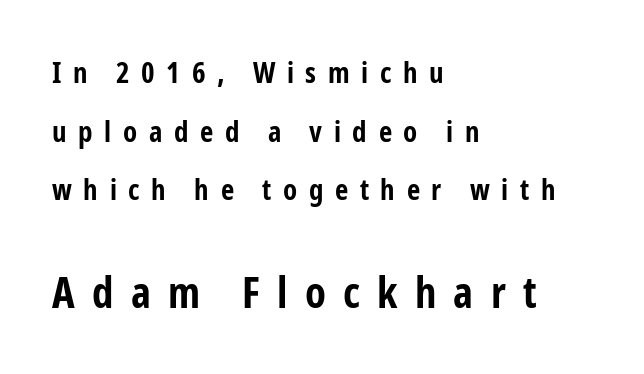
{"serif": "no", "italic": "no", "bold": "yes", "weight": "bold", "width": "condensed", "stroke_contrast": "low", "x_height": "medium", "monospaced": "no", "underline": "no", "align": "left", "line_spacing": "loose", "line_spacing_ratio": 2.02, "letter_spacing": "wide", "letter_spacing_em": 0.4, "larger_block": "second", "size_ratio": 1.48, "glyph_px": 43}
